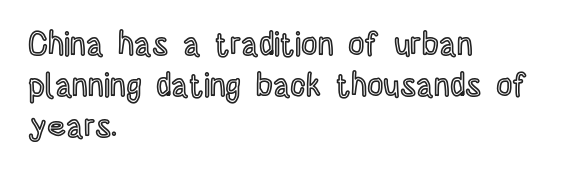
Q: Is the text italic (slanted)? A: No, it is upright.
Q: Is the text underlined? A: No.
Q: How is the paragraph aligned? A: Left-aligned.
Q: Is the spacing between letters normal or unusually wide? A: Normal.
Q: Is the spacing between lines tight, normal or loose? A: Normal.
Q: Width (condensed, normal, or wide)? A: Condensed.
Q: x-height? A: Large.
Q: Monospaced? A: No.
